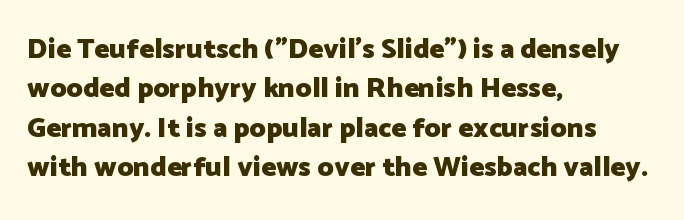
The image shows 28 px heavy sans-serif type, upright; set left-aligned, normal line spacing (1.41x), normal letter spacing, not underlined; low stroke contrast and a medium x-height.
